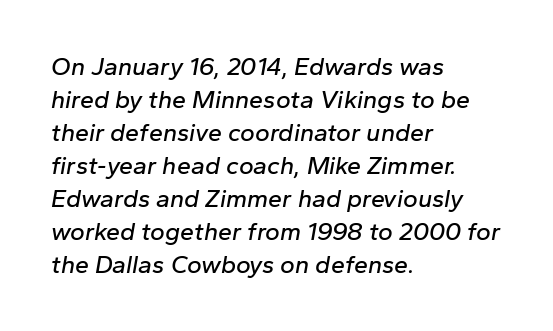
The image shows 25 px text type, italic (leaning right); set left-aligned, normal line spacing (1.32x), normal letter spacing, not underlined.
